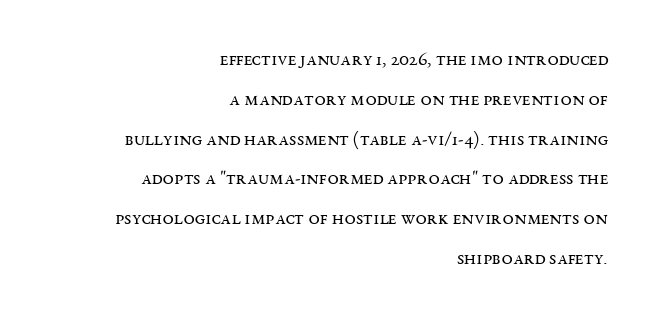
{"italic": "no", "bold": "no", "underline": "no", "align": "right", "line_spacing": "loose", "line_spacing_ratio": 1.99, "letter_spacing": "normal", "letter_spacing_em": 0.0, "glyph_px": 20}
